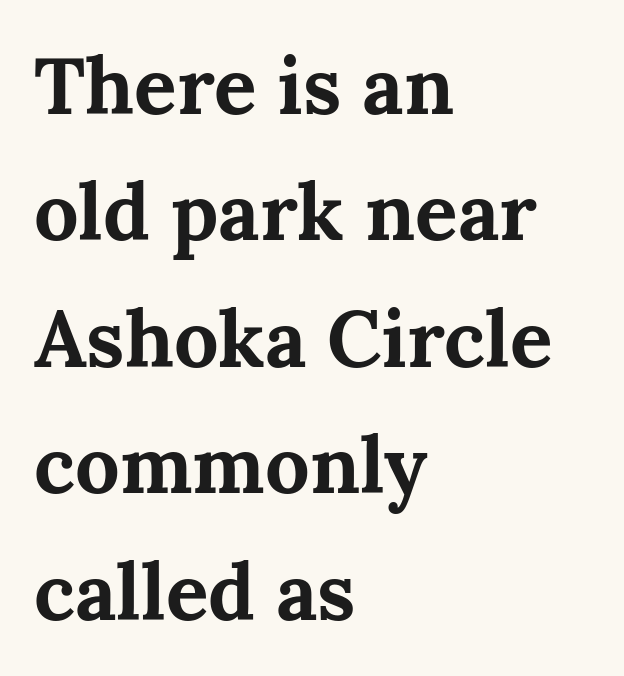
Q: Is the text bold? A: Yes.
Q: Is the text italic (slanted)? A: No, it is upright.
Q: Is the typeface a serif or a sans-serif typeface? A: Serif.
Q: Is the text underlined? A: No.
Q: How is the paragraph aligned? A: Left-aligned.
Q: Is the spacing between letters normal or unusually wide? A: Normal.
Q: Is the spacing between lines tight, normal or loose? A: Normal.
Q: Width (condensed, normal, or wide)? A: Normal.
Q: Stroke contrast? A: Medium.
Q: x-height? A: Medium.
Q: Monospaced? A: No.
